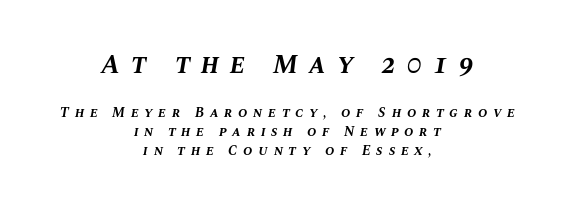
Q: Is the text bold? A: Yes.
Q: Is the text italic (slanted)? A: Yes, it leans right by about 10 degrees.
Q: Is the text underlined? A: No.
Q: How is the paragraph aligned? A: Centered.
Q: Is the spacing between letters normal or unusually wide? A: Unusually wide.
Q: Is the spacing between lines tight, normal or loose? A: Normal.
Q: Which block of text is set in a larger size, the first (top) or the second (bottom)? A: The first (top) one.
